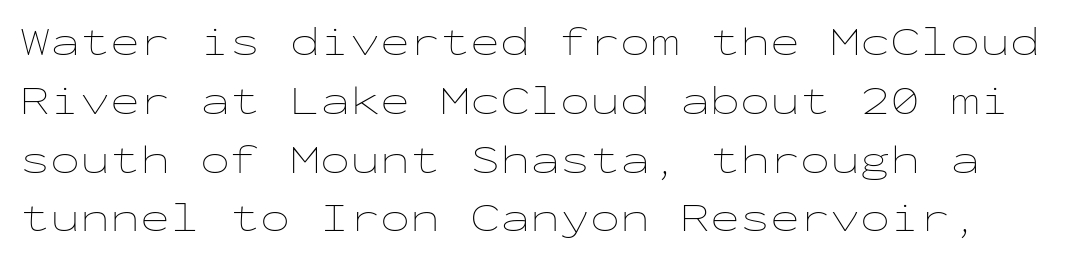
Q: Is the text bold? A: No.
Q: Is the text italic (slanted)? A: No, it is upright.
Q: Is the text underlined? A: No.
Q: Is the spacing between letters normal or unusually wide? A: Normal.
Q: Is the spacing between lines tight, normal or loose? A: Normal.
Q: Width (condensed, normal, or wide)? A: Wide.
Q: Stroke contrast? A: Low.
Q: x-height? A: Medium.
Q: Monospaced? A: Yes.
